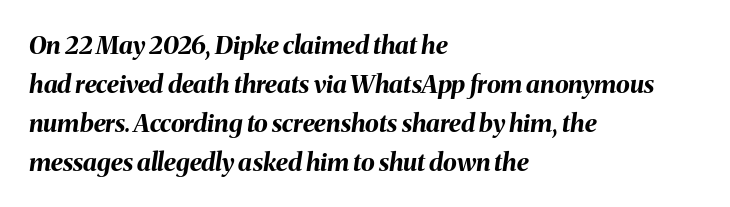
Glyph-to-glyph distance matches everyday printed text. Does the lettering tilt? It does — this is italic. The strip under each line holds only bare page. Honestly, the row spacing looks completely unremarkable.
